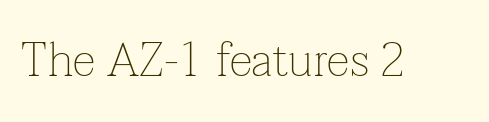
The image shows 47 px thin serif type, upright; set normal letter spacing, not underlined; low stroke contrast and a medium x-height.
